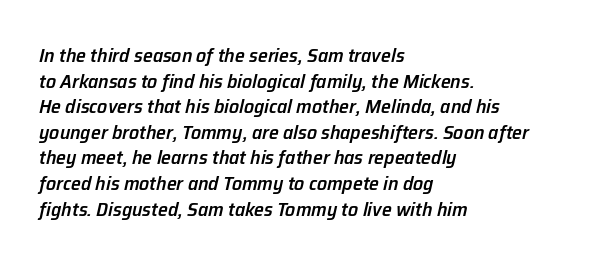
The image shows 20 px text type, italic (leaning right); set left-aligned, normal line spacing (1.28x), normal letter spacing, not underlined.
